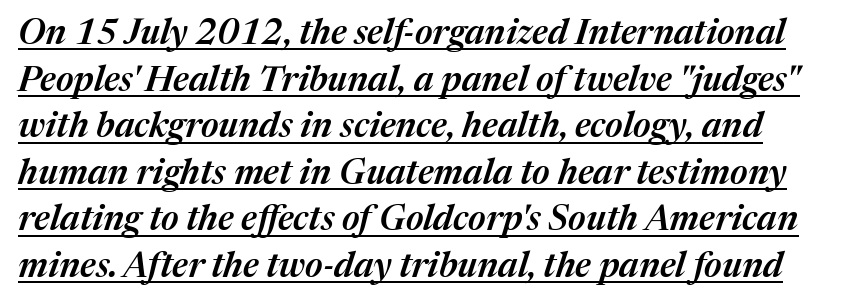
The image shows 35 px semibold type, italic (leaning right); set normal line spacing (1.33x), normal letter spacing, underlined; medium stroke contrast and a medium x-height.
